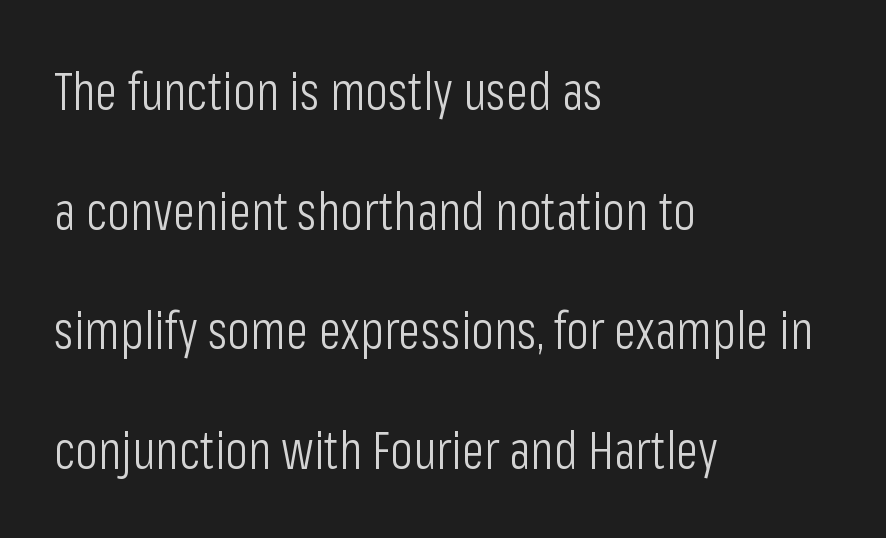
The image shows 52 px light, condensed sans-serif type, upright; set left-aligned, loose line spacing (2.3x), normal letter spacing, not underlined; low stroke contrast and a medium x-height.
